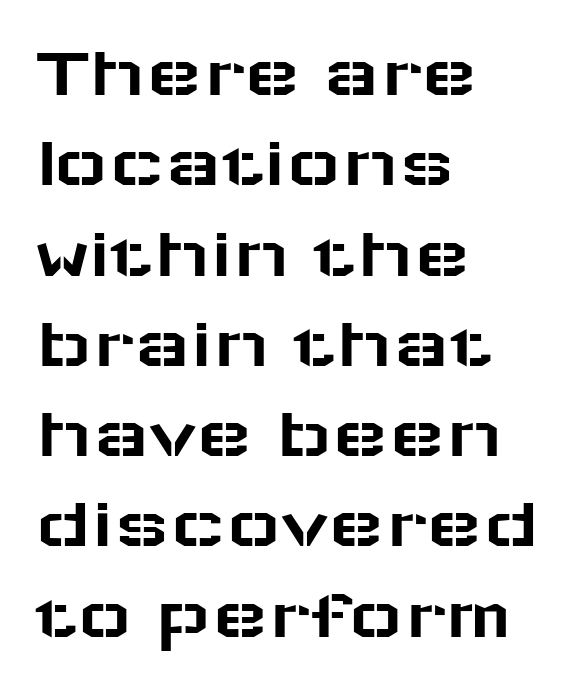
Look at the bottom of the vertical strokes: they stop flat, with no serifs. Words float on clear page, feet unadorned. Every row of glyphs begins at an identical x-position on the left. Each letter keeps its own natural width here, so spacing adapts to shape. Is the letter spacing exaggerated? No — it looks like the ordinary default. Designer's note — italics off, roman on.
